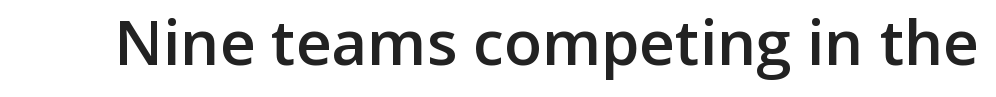
Q: Is the text bold? A: Semi-bold.
Q: Is the text italic (slanted)? A: No, it is upright.
Q: Is the typeface a serif or a sans-serif typeface? A: Sans-serif.
Q: Is the text underlined? A: No.
Q: Is the spacing between letters normal or unusually wide? A: Normal.
Q: Width (condensed, normal, or wide)? A: Normal.
Q: Stroke contrast? A: Low.
Q: x-height? A: Medium.
Q: Monospaced? A: No.
